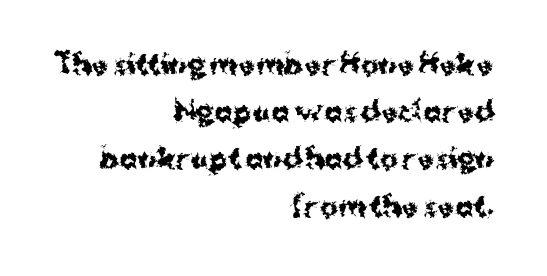
{"italic": "no", "bold": "yes", "underline": "no", "align": "right", "line_spacing_ratio": 1.75, "letter_spacing": "normal", "letter_spacing_em": 0.0, "glyph_px": 27}
